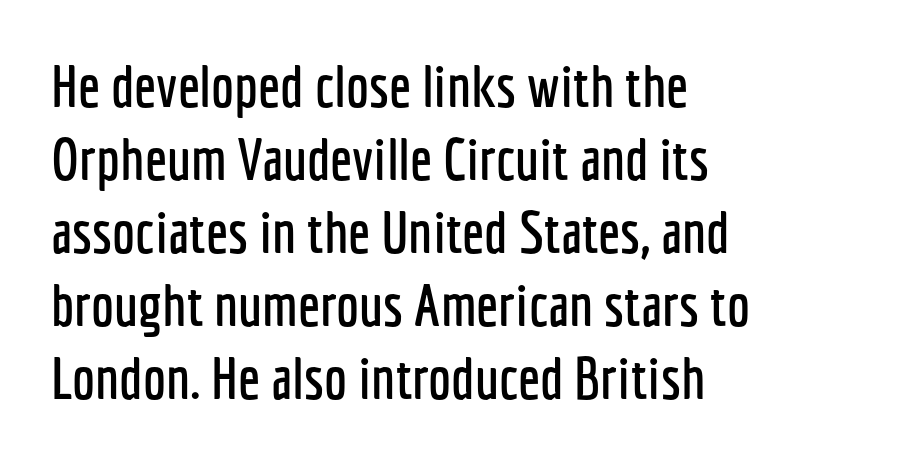
{"serif": "no", "italic": "no", "width": "condensed", "stroke_contrast": "low", "x_height": "medium", "monospaced": "no", "underline": "no", "align": "left", "line_spacing": "normal", "line_spacing_ratio": 1.26, "letter_spacing": "normal", "letter_spacing_em": 0.0, "glyph_px": 58}
